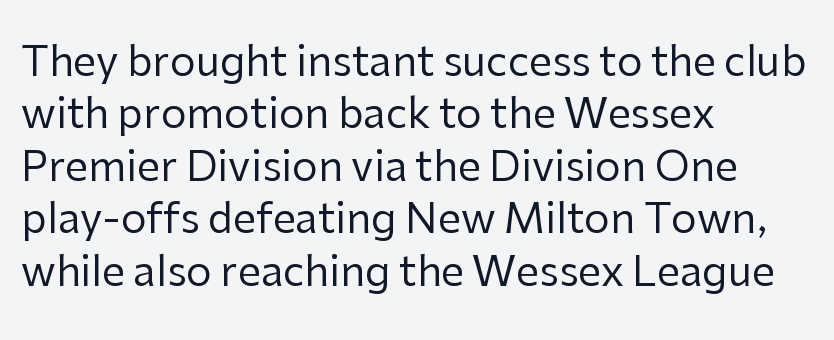
Q: Is the text bold? A: No.
Q: Is the text italic (slanted)? A: No, it is upright.
Q: Is the typeface a serif or a sans-serif typeface? A: Sans-serif.
Q: Is the text underlined? A: No.
Q: How is the paragraph aligned? A: Left-aligned.
Q: Is the spacing between letters normal or unusually wide? A: Normal.
Q: Is the spacing between lines tight, normal or loose? A: Normal.
Q: Width (condensed, normal, or wide)? A: Normal.
Q: Stroke contrast? A: Low.
Q: x-height? A: Medium.
Q: Monospaced? A: No.
